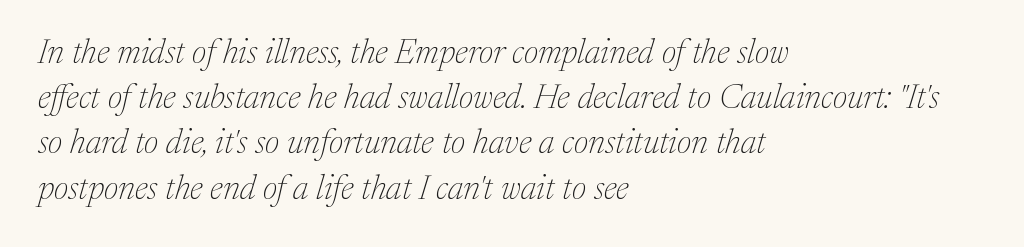
The baseline area is clear. Looks like regular typesetting: each glyph gets only the width it needs. The glyphs in this specimen are seriffed. The letterforms sit shoulder to shoulder at normal distance. Stems and bowls with no extra thickness — not bold. The text block is weighted toward the left margin, trailing off unevenly rightward.
